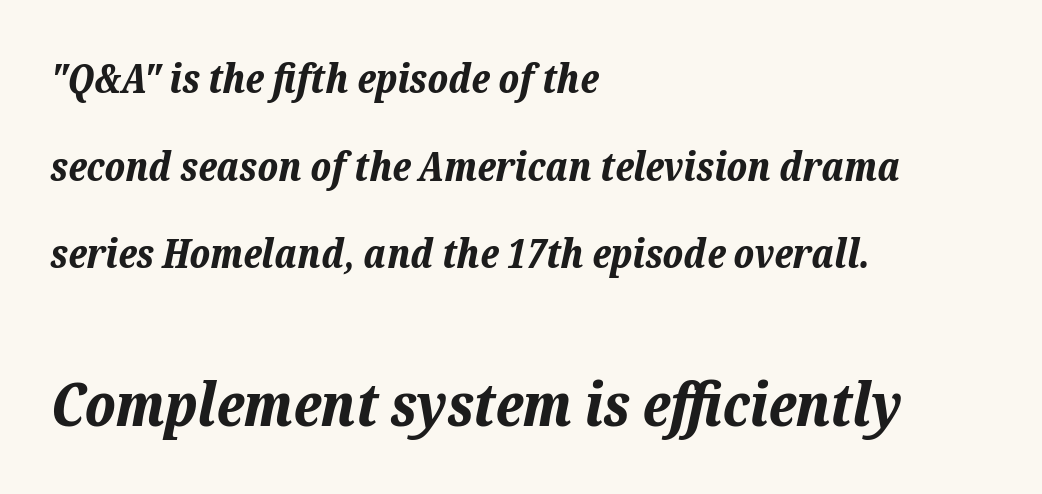
{"italic": "yes", "lean": "right", "slant_degrees": 12, "bold": "yes", "weight": "bold", "width": "normal", "stroke_contrast": "low", "x_height": "medium", "monospaced": "no", "underline": "no", "align": "left", "line_spacing": "loose", "line_spacing_ratio": 2.19, "letter_spacing": "normal", "letter_spacing_em": 0.0, "larger_block": "second", "size_ratio": 1.5, "glyph_px": 60}
